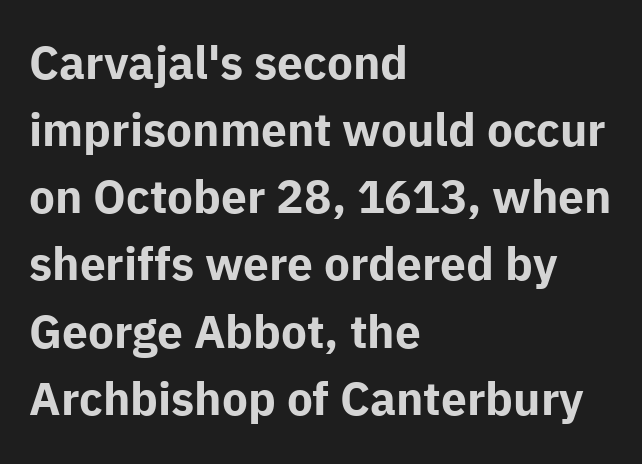
The image shows 46 px bold sans-serif type, upright; set left-aligned, normal line spacing (1.46x), normal letter spacing, not underlined; low stroke contrast and a medium x-height.
